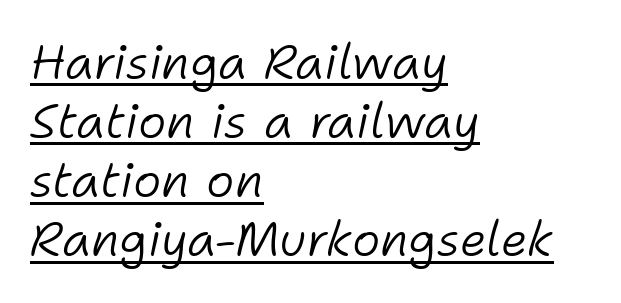
The image shows 48 px light type, italic (leaning right); set left-aligned, line spacing 1.23x, normal letter spacing, underlined; low stroke contrast and a medium x-height.
